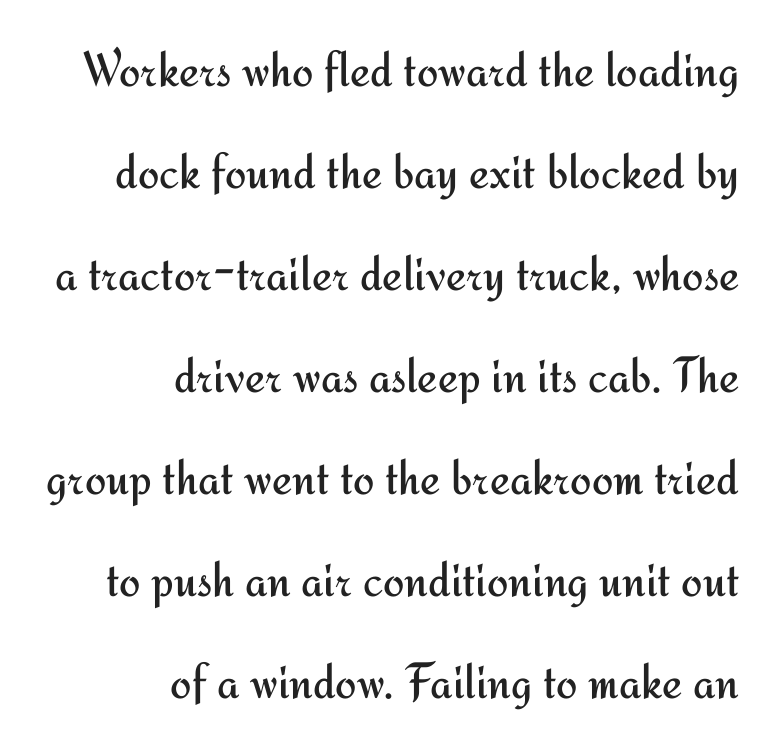
Q: Is the text bold? A: No.
Q: Is the text italic (slanted)? A: No, it is upright.
Q: Is the typeface a serif or a sans-serif typeface? A: Sans-serif.
Q: Is the text underlined? A: No.
Q: How is the paragraph aligned? A: Right-aligned.
Q: Is the spacing between letters normal or unusually wide? A: Normal.
Q: Is the spacing between lines tight, normal or loose? A: Loose.
Q: Width (condensed, normal, or wide)? A: Normal.
Q: Stroke contrast? A: Medium.
Q: x-height? A: Small.
Q: Monospaced? A: No.
